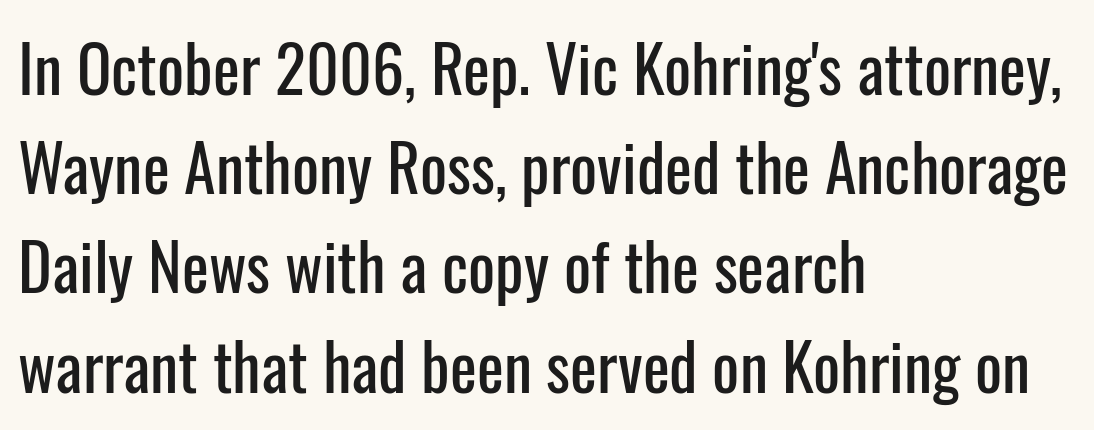
{"serif": "no", "italic": "no", "width": "condensed", "stroke_contrast": "low", "x_height": "medium", "monospaced": "no", "underline": "no", "align": "left", "line_spacing": "normal", "line_spacing_ratio": 1.55, "letter_spacing": "normal", "letter_spacing_em": 0.0, "glyph_px": 64}
